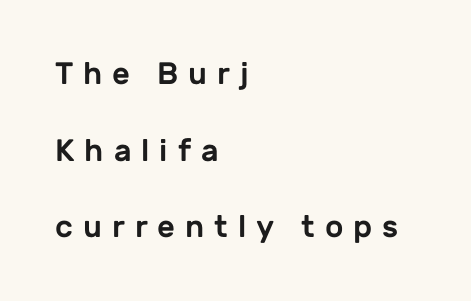
Q: Is the text italic (slanted)? A: No, it is upright.
Q: Is the typeface a serif or a sans-serif typeface? A: Sans-serif.
Q: Is the text underlined? A: No.
Q: How is the paragraph aligned? A: Left-aligned.
Q: Is the spacing between letters normal or unusually wide? A: Unusually wide.
Q: Is the spacing between lines tight, normal or loose? A: Loose.
Q: Width (condensed, normal, or wide)? A: Normal.
Q: Stroke contrast? A: Low.
Q: x-height? A: Medium.
Q: Monospaced? A: No.
